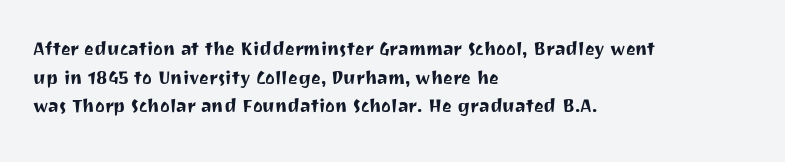
Quick note: not italic, upright. The letters sit at their default tracking, neither squeezed nor spread. The space between consecutive lines is moderate. This sample is left-justified, so line endings fall wherever the words run out. The string is rendered with underlining switched off.
